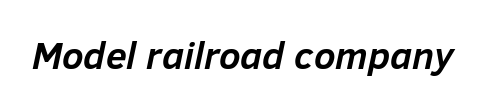
Looking at the ascenders, they clearly lean. These lines are rendered in a variable-pitch font. Does extra space separate the letters? No, they use regular spacing. No word sits above an underline. How heavy is the stroke? Heavy — this is a bold.
